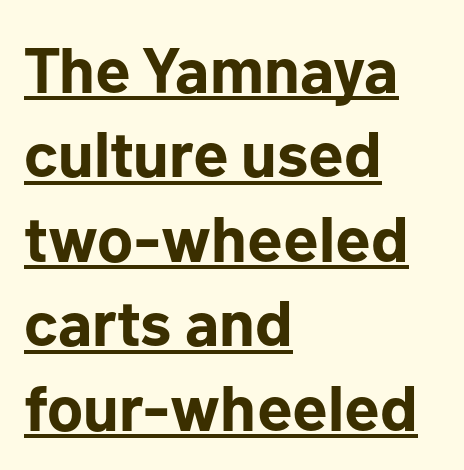
A continuous stroke trails under the words, as in a hyperlink. To sum up the face: it is a sans, with no serifs. These lines are rendered in a variable-pitch font. The rows are spaced the way most documents space them.
